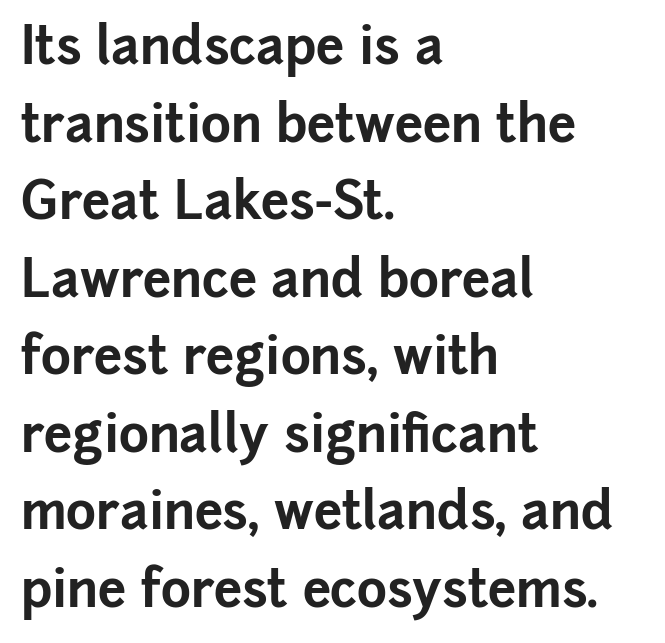
Descender tails drop into unmarked territory. Short note: letters normally spaced. Left-aligned paragraph, ragged on the right. Heavy, bold letterforms. The specimen reads as upright at a glance. Quick note: interline space is typical.
